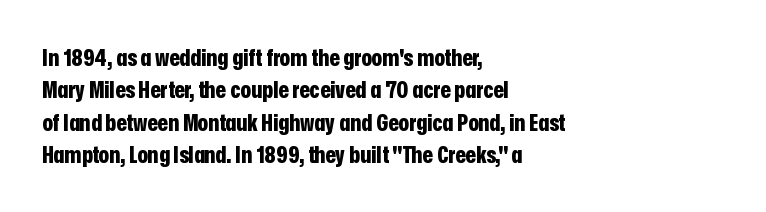
Whoever set this chose a conventional vertical rhythm. Emphasis by weight is at full strength: bold. The setting favours the left margin, as ordinary paragraphs usually do. Glance below the letters and you will spot only blank space. Rendered with straight, roman letterforms.
